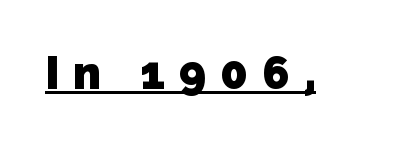
The specimen includes a rule beneath the text block's lines. Chunky letters — that's bold for sure. Here the designer chose a conventional face with non-uniform glyph widths. Inter-character spacing is expanded well beyond the font's built-in metrics.
